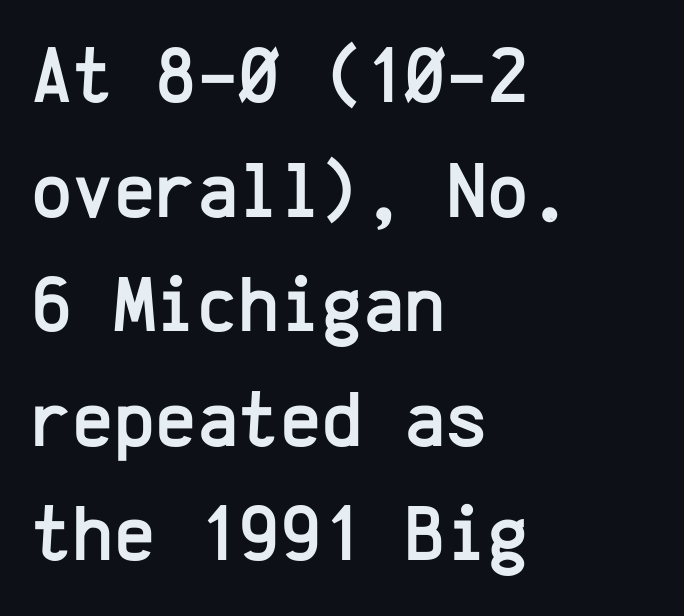
The face used here is monospaced, like something from a code editor. Observe the ordinary spacing: letters are neighbours, not strangers. Descenders hang freely into open space. The paragraph shown leans on its left margin.
